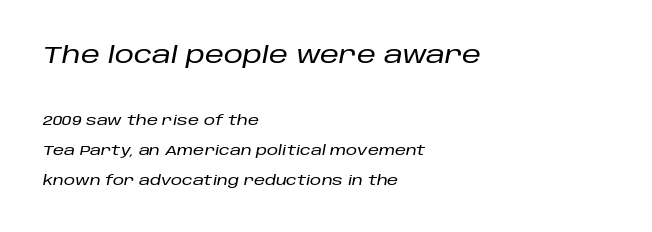
In this sample the first text group is rendered at the bigger scale. No extra tracking has been applied to these lines. The designer dialed line spacing up above the default. Descenders hang freely into open space.
